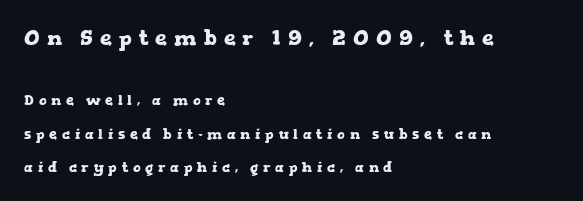
Set as a true bold cut, around the 700 mark. If you drew a line through each stem, it would be perfectly vertical. Scale decreases going downward across the two blocks. Quick note: underline off.
